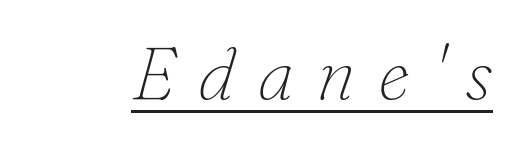
Do the characters align in a grid? No, the font is proportional. Vertical stems look standard width or narrower in stroke. What kind of face is this? One with serifs. The horizontal fit of the characters is loose and conspicuously gappy. Yep, that's italic — everything's leaning. Students, observe the line beneath the letters — that is underlining.
